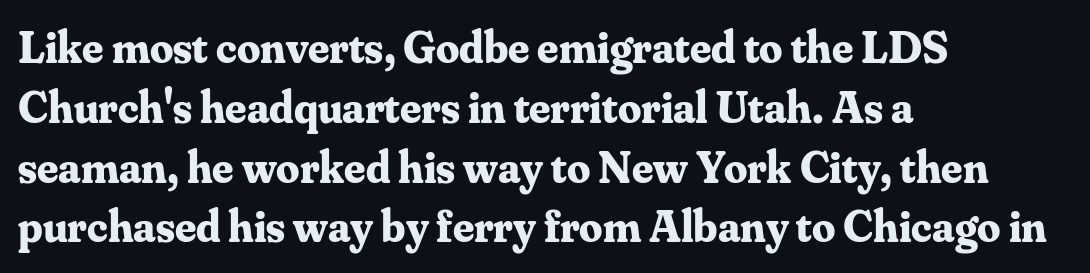
Q: Is the text bold? A: Yes.
Q: Is the text italic (slanted)? A: No, it is upright.
Q: Is the typeface a serif or a sans-serif typeface? A: Serif.
Q: Is the text underlined? A: No.
Q: How is the paragraph aligned? A: Left-aligned.
Q: Is the spacing between letters normal or unusually wide? A: Normal.
Q: Is the spacing between lines tight, normal or loose? A: Normal.
Q: Width (condensed, normal, or wide)? A: Normal.
Q: Stroke contrast? A: Medium.
Q: x-height? A: Small.
Q: Monospaced? A: No.
